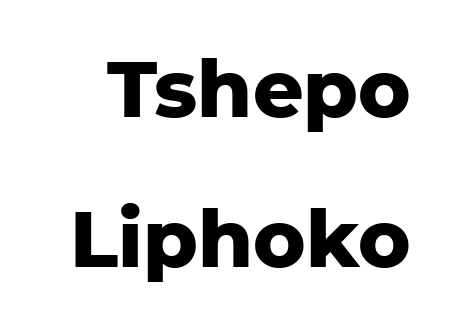
Q: Is the text bold? A: Yes.
Q: Is the text italic (slanted)? A: No, it is upright.
Q: Is the typeface a serif or a sans-serif typeface? A: Sans-serif.
Q: Is the text underlined? A: No.
Q: Is the spacing between letters normal or unusually wide? A: Normal.
Q: Is the spacing between lines tight, normal or loose? A: Loose.
Q: Width (condensed, normal, or wide)? A: Normal.
Q: Stroke contrast? A: Low.
Q: x-height? A: Medium.
Q: Monospaced? A: No.
